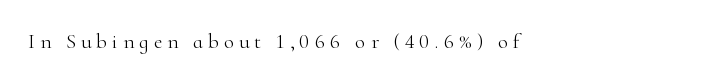
Q: Is the text bold? A: No.
Q: Is the text italic (slanted)? A: No, it is upright.
Q: Is the text underlined? A: No.
Q: Is the spacing between letters normal or unusually wide? A: Unusually wide.
